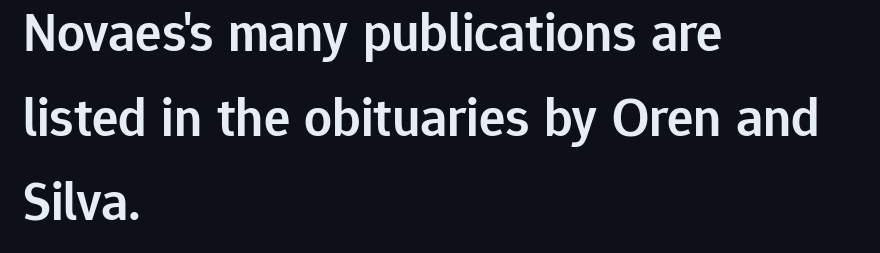
The image shows 55 px semibold sans-serif type, upright; set left-aligned, normal line spacing (1.54x), normal letter spacing, not underlined; low stroke contrast and a medium x-height.
